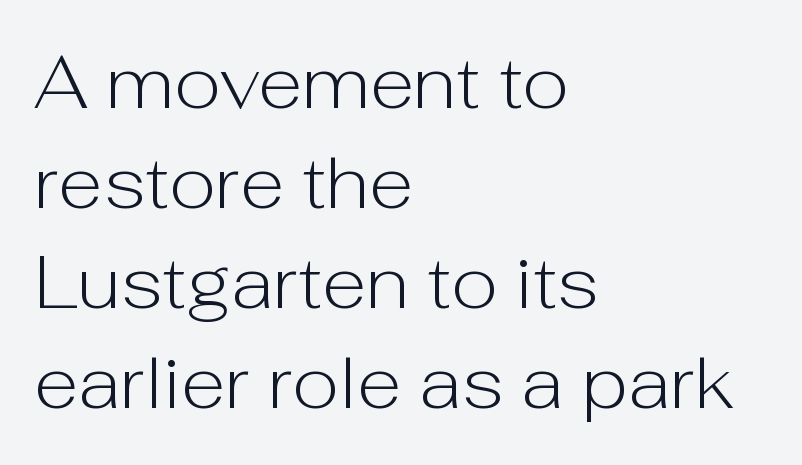
Q: Is the text bold? A: No.
Q: Is the text italic (slanted)? A: No, it is upright.
Q: Is the typeface a serif or a sans-serif typeface? A: Sans-serif.
Q: Is the text underlined? A: No.
Q: How is the paragraph aligned? A: Left-aligned.
Q: Is the spacing between letters normal or unusually wide? A: Normal.
Q: Is the spacing between lines tight, normal or loose? A: Normal.
Q: Width (condensed, normal, or wide)? A: Normal.
Q: Stroke contrast? A: Low.
Q: x-height? A: Medium.
Q: Monospaced? A: No.
